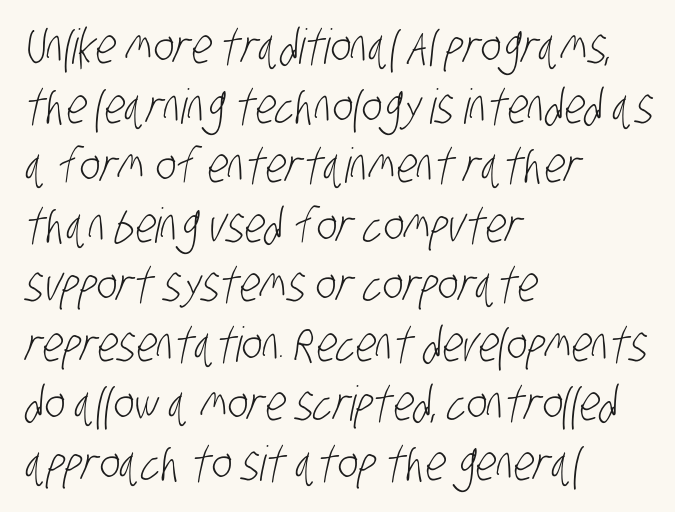
{"serif": "no", "bold": "no", "weight": "light", "width": "condensed", "stroke_contrast": "low", "x_height": "large", "monospaced": "no", "underline": "no", "align": "left", "line_spacing_ratio": 1.24, "letter_spacing": "normal", "letter_spacing_em": 0.0, "glyph_px": 48}
